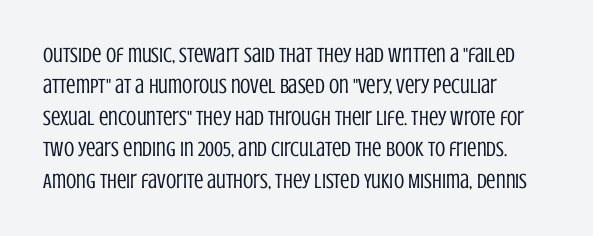
{"italic": "no", "bold": "no", "underline": "no", "align": "left", "line_spacing": "normal", "line_spacing_ratio": 1.5, "letter_spacing": "normal", "letter_spacing_em": 0.0, "glyph_px": 21}
